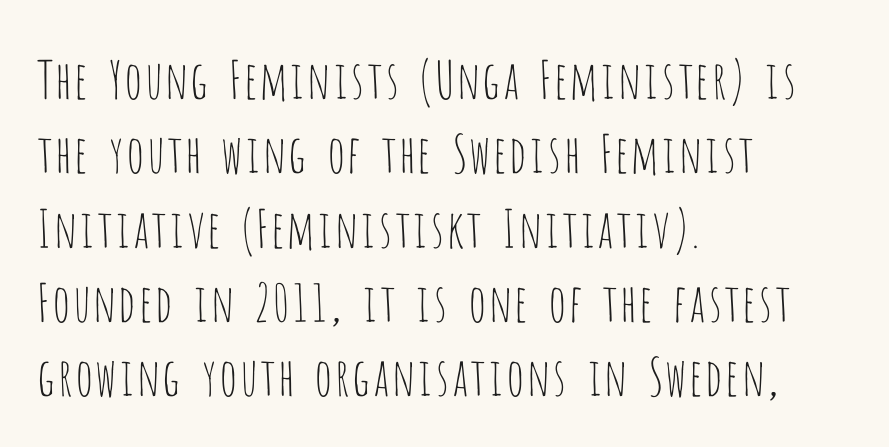
{"serif": "no", "italic": "no", "bold": "no", "weight": "thin", "width": "condensed", "stroke_contrast": "low", "x_height": "large", "monospaced": "no", "underline": "no", "align": "left", "line_spacing": "normal", "line_spacing_ratio": 1.43, "letter_spacing": "normal", "letter_spacing_em": 0.0, "glyph_px": 52}
